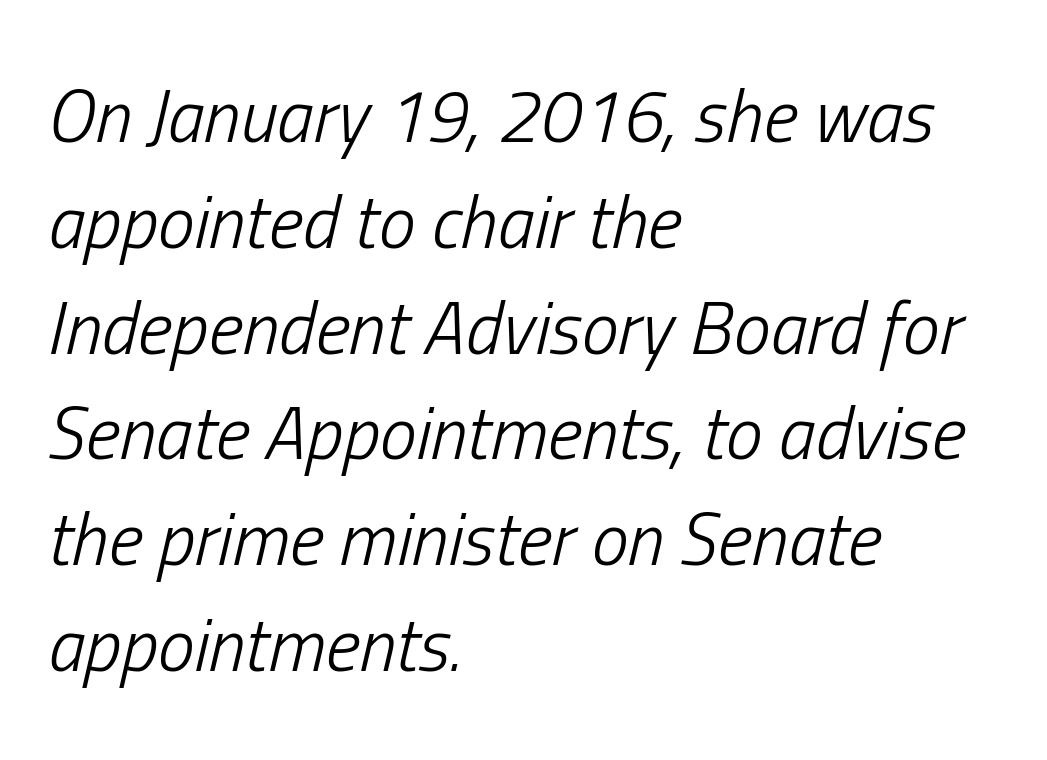
Q: Is the text bold? A: No.
Q: Is the text italic (slanted)? A: Yes, it leans right by about 13 degrees.
Q: Is the text underlined? A: No.
Q: How is the paragraph aligned? A: Left-aligned.
Q: Is the spacing between letters normal or unusually wide? A: Normal.
Q: Is the spacing between lines tight, normal or loose? A: Normal.
Q: Width (condensed, normal, or wide)? A: Condensed.
Q: Stroke contrast? A: Low.
Q: x-height? A: Medium.
Q: Monospaced? A: No.
